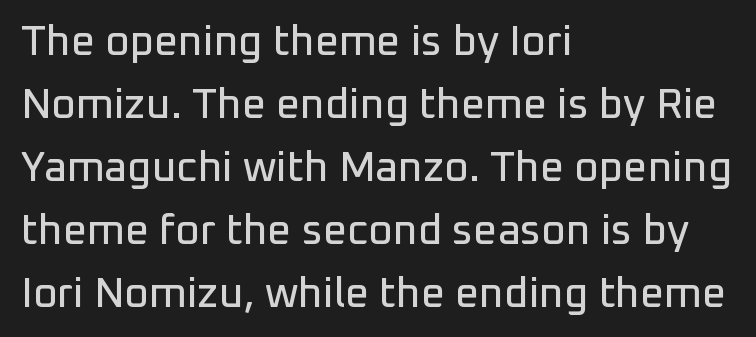
Q: Is the text italic (slanted)? A: No, it is upright.
Q: Is the typeface a serif or a sans-serif typeface? A: Sans-serif.
Q: Is the text underlined? A: No.
Q: How is the paragraph aligned? A: Left-aligned.
Q: Is the spacing between letters normal or unusually wide? A: Normal.
Q: Is the spacing between lines tight, normal or loose? A: Normal.
Q: Width (condensed, normal, or wide)? A: Normal.
Q: Stroke contrast? A: Low.
Q: x-height? A: Medium.
Q: Monospaced? A: No.
